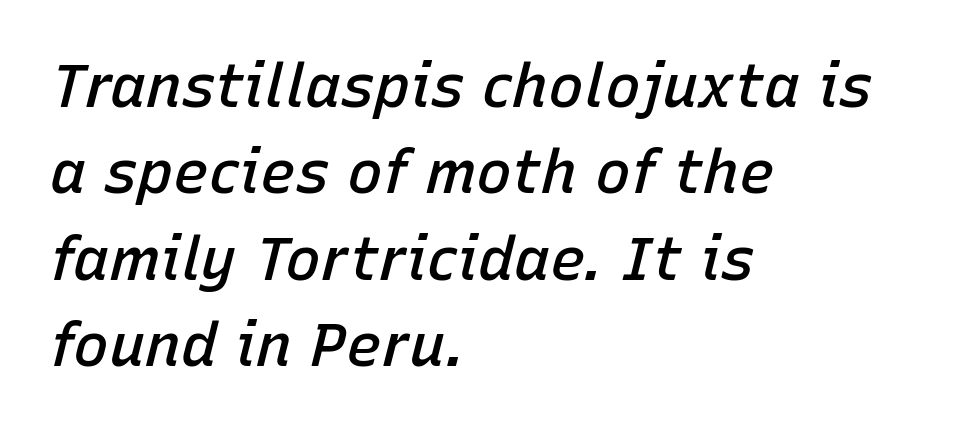
{"italic": "yes", "lean": "right", "slant_degrees": 15, "bold": "semi", "weight": "semibold", "width": "normal", "stroke_contrast": "low", "x_height": "medium", "monospaced": "no", "underline": "no", "align": "left", "line_spacing": "normal", "line_spacing_ratio": 1.44, "letter_spacing": "normal", "letter_spacing_em": 0.0, "glyph_px": 60}
